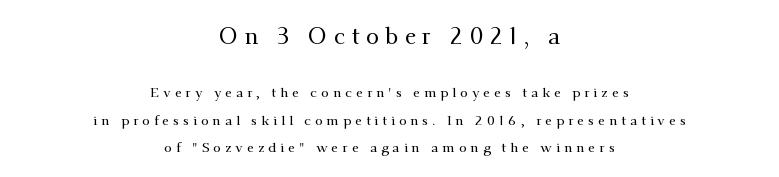
Spacing between characters has been opened up far beyond the box default. This rendering uses center alignment, leaving both contours irregular but symmetric. Size hierarchy here favors the leading block over the trailing one. Honestly, there is no underline to notice here at all.
